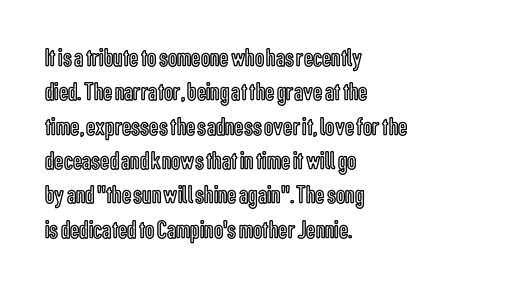
Here the glyphs are tracked normally, forming tight word shapes. Notice how the passage keeps a crisp vertical edge on the left only. A normal amount of white space separates one row of letters from the next. The string is rendered with underlining switched off.
